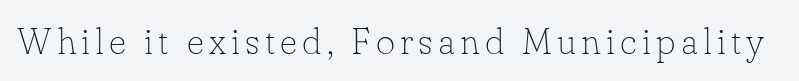
{"serif": "yes", "italic": "no", "bold": "no", "weight": "thin", "width": "normal", "stroke_contrast": "low", "x_height": "small", "monospaced": "no", "underline": "no", "glyph_px": 37}
